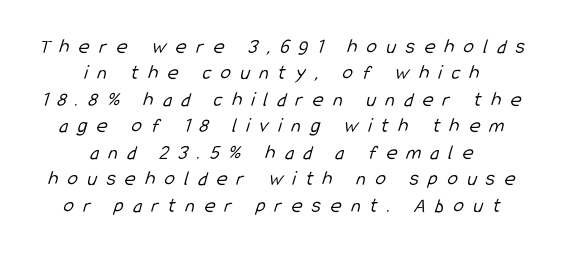
The image shows 21 px text type; set centered, normal line spacing (1.26x), unusually wide letter spacing (+0.45 em), not underlined.
